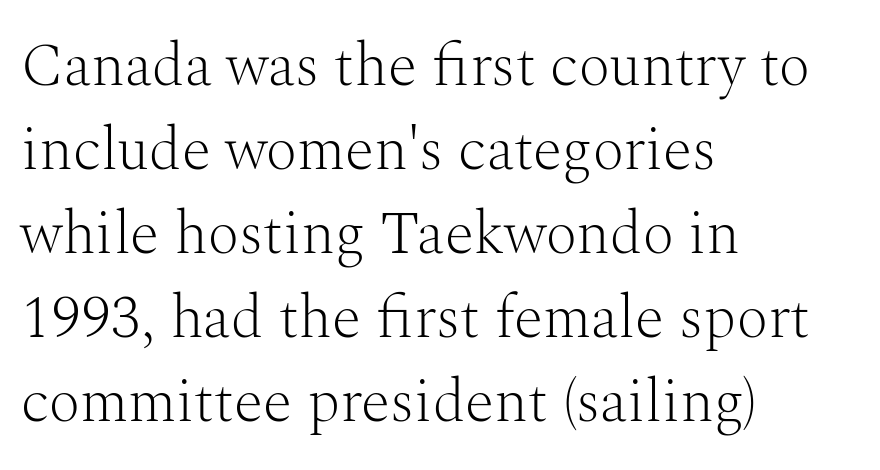
The image shows 60 px light serif type, upright; set left-aligned, normal line spacing (1.4x), normal letter spacing, not underlined; medium stroke contrast and a medium x-height.
